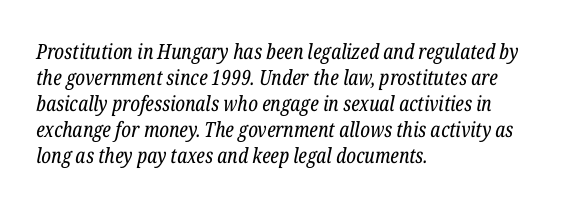
Q: Is the text bold? A: No.
Q: Is the text italic (slanted)? A: Yes, it leans right by about 12 degrees.
Q: Is the text underlined? A: No.
Q: How is the paragraph aligned? A: Left-aligned.
Q: Is the spacing between letters normal or unusually wide? A: Normal.
